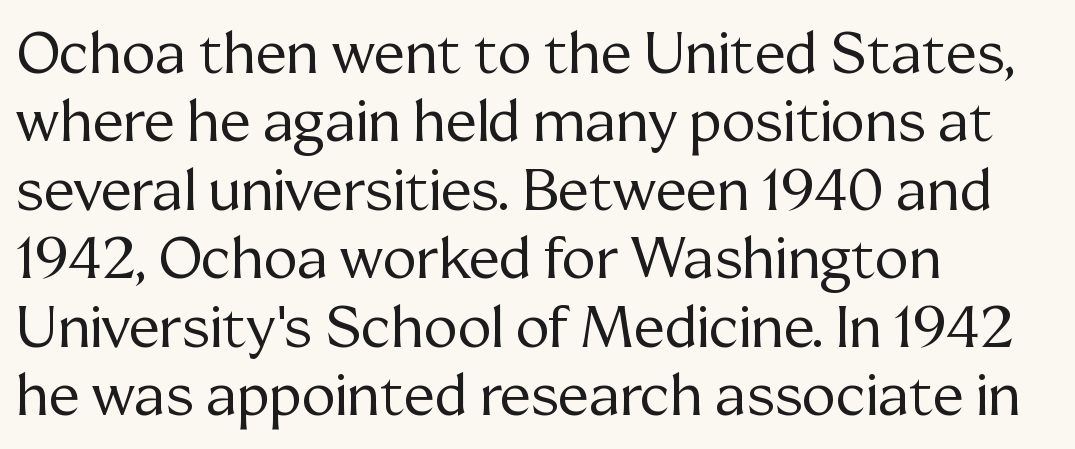
The area under the type is left untouched. This sample has the flowing, uneven cadence of proportional lettering. The text block is weighted toward the left margin, trailing off unevenly rightward. The characters display serif detailing at their extremities. The weight would be labelled regular, book, light, or lighter still. The lettering stays uniformly vertical, giving the passage a roman look.
